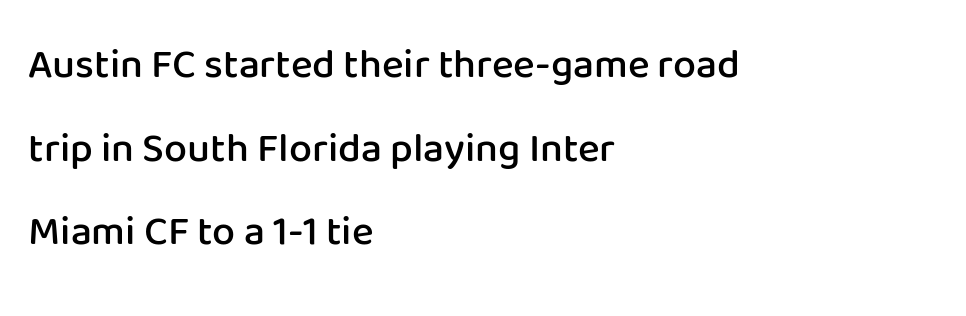
If you measured baseline to baseline, you'd find a long distance. The face used here is proportionally spaced, like ordinary book or web type. Every stem runs plumb, perpendicular to the baseline. The letters sit at their default tracking, neither squeezed nor spread. The area under the type is left untouched. What weight is shown? A semibold, between regular and bold.
